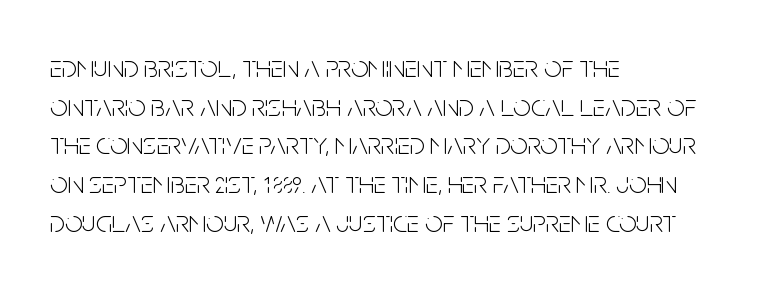
The image shows 31 px light, condensed sans-serif type, upright; set left-aligned, normal line spacing (1.25x), normal letter spacing, not underlined; low stroke contrast and a large x-height.
